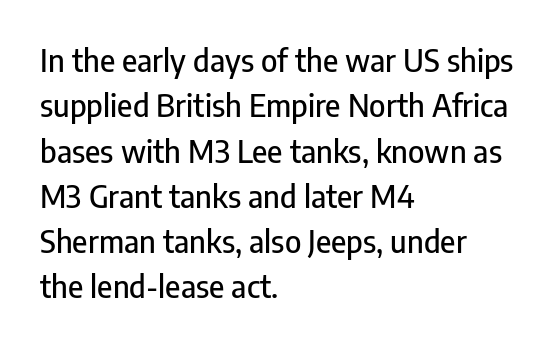
Q: Is the text italic (slanted)? A: No, it is upright.
Q: Is the typeface a serif or a sans-serif typeface? A: Sans-serif.
Q: Is the text underlined? A: No.
Q: How is the paragraph aligned? A: Left-aligned.
Q: Is the spacing between letters normal or unusually wide? A: Normal.
Q: Is the spacing between lines tight, normal or loose? A: Normal.
Q: Width (condensed, normal, or wide)? A: Condensed.
Q: Stroke contrast? A: Low.
Q: x-height? A: Medium.
Q: Monospaced? A: No.
